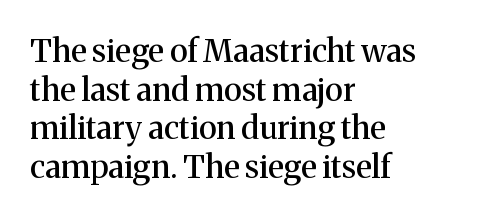
The image shows 32 px serif type, upright; set left-aligned, line spacing 1.21x, normal letter spacing, not underlined; medium stroke contrast and a medium x-height.
